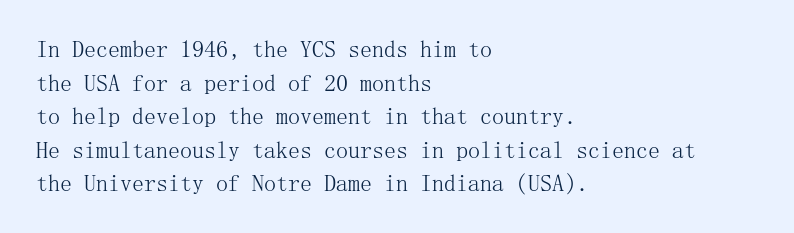
Q: Is the text bold? A: No.
Q: Is the text italic (slanted)? A: No, it is upright.
Q: Is the text underlined? A: No.
Q: How is the paragraph aligned? A: Left-aligned.
Q: Is the spacing between letters normal or unusually wide? A: Normal.
Q: Is the spacing between lines tight, normal or loose? A: Normal.
